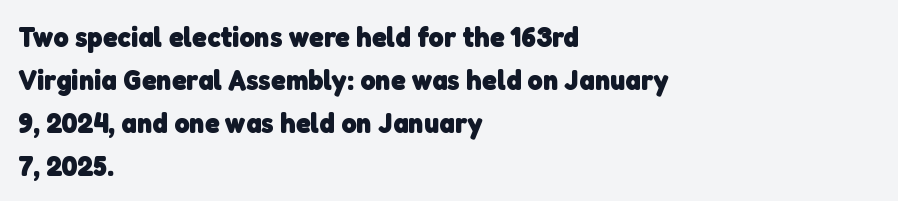
The image shows 29 px heavy sans-serif type; set left-aligned, normal line spacing (1.48x), normal letter spacing, not underlined; low stroke contrast and a medium x-height.
